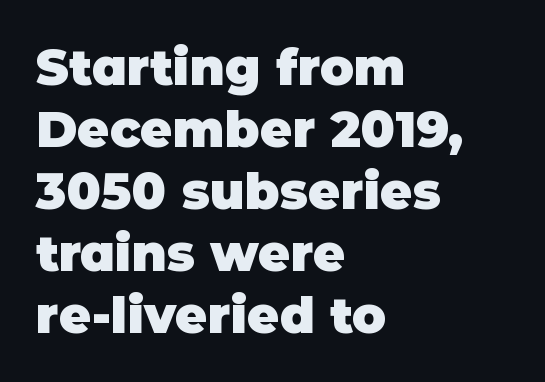
The lettering holds an erect, upright posture throughout. Check where the strokes stop: nothing finishes them off — pure sans. The passage shown is typed in a proportional face where columns would drift. Typesetter's note: full bold, strokes at maximum text heaviness. Type without underlining. All the whitespace from short lines collects on the right.
